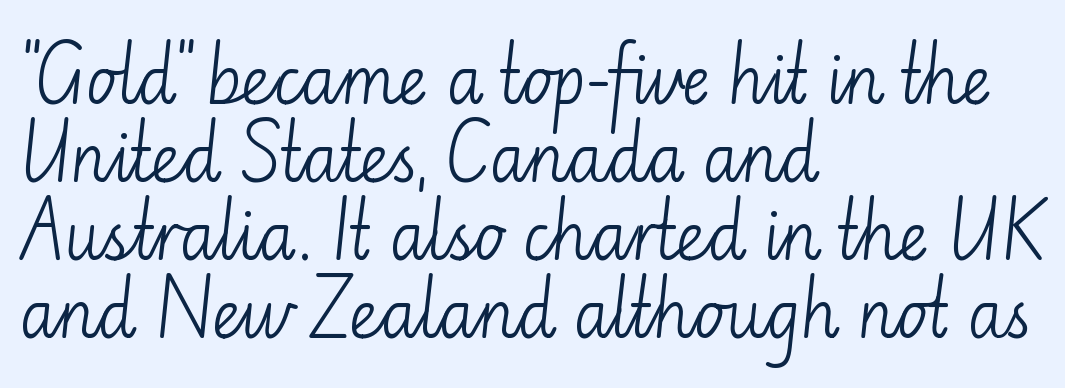
Tracking value appears to be zero — textbook default spacing. The face looks like a standard text weight, possibly lighter. The font family rendered here belongs to the sans-serif group. Unmarked baselines from the first word to the last. Proportional: the letters do not fall into vertical columns.
